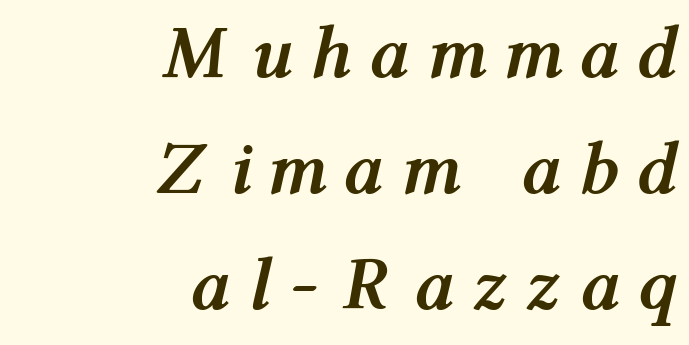
The image shows 75 px semibold, condensed type, italic (leaning right); set right-aligned, normal line spacing (1.55x), unusually wide letter spacing (+0.34 em), not underlined; medium stroke contrast and a medium x-height.
